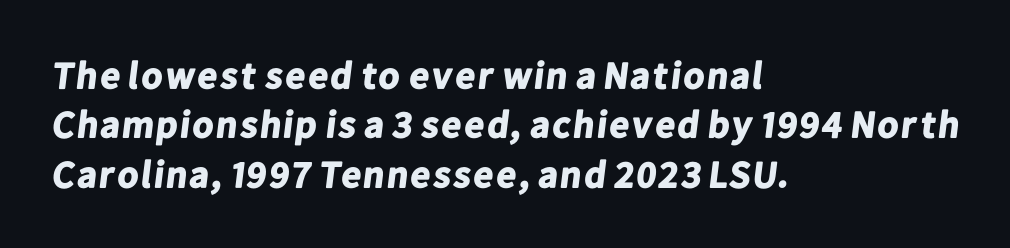
Q: Is the text bold? A: Yes.
Q: Is the typeface a serif or a sans-serif typeface? A: Sans-serif.
Q: Is the text underlined? A: No.
Q: How is the paragraph aligned? A: Left-aligned.
Q: Is the spacing between letters normal or unusually wide? A: Normal.
Q: Is the spacing between lines tight, normal or loose? A: Normal.
Q: Width (condensed, normal, or wide)? A: Normal.
Q: Stroke contrast? A: Low.
Q: x-height? A: Medium.
Q: Monospaced? A: No.
